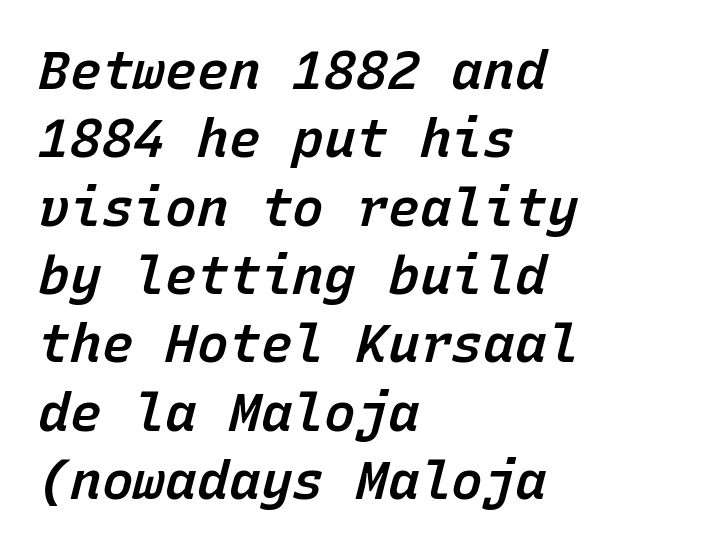
The image shows 53 px semibold type, italic (leaning right), monospaced; set left-aligned, normal line spacing (1.29x), normal letter spacing, not underlined; low stroke contrast and a medium x-height.
